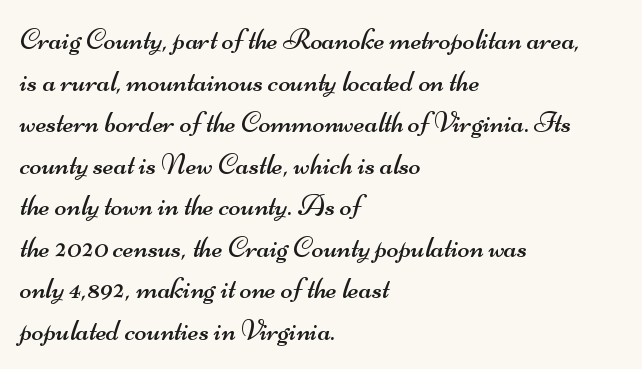
Does extra space separate the letters? No, they use regular spacing. Nothing sits at the stroke ends, so this counts as sans-serif. Each line starts at the same left margin while the right side varies. You could not count columns in this text — the font is proportionally spaced. Interline gaps are of average width in this sample. The space beneath each line is pristine and unruled.
